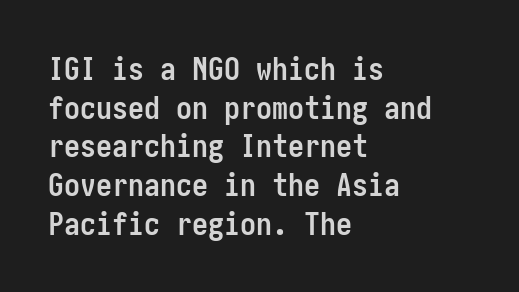
Compared with a centered layout, this one pins lines to the left instead. Look at the stroke-to-counter ratio: heavy, a bold. Vertical strokes here are truly vertical. This rendering features lettering with no underline.
